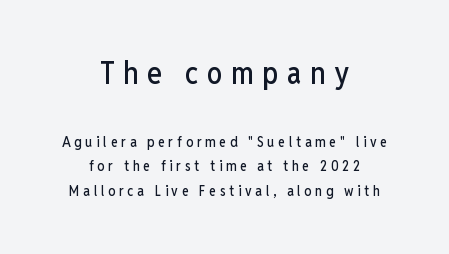
Q: Is the text italic (slanted)? A: No, it is upright.
Q: Is the typeface a serif or a sans-serif typeface? A: Sans-serif.
Q: Is the text underlined? A: No.
Q: How is the paragraph aligned? A: Centered.
Q: Is the spacing between letters normal or unusually wide? A: Unusually wide.
Q: Which block of text is set in a larger size, the first (top) or the second (bottom)? A: The first (top) one.
Q: Width (condensed, normal, or wide)? A: Condensed.
Q: Stroke contrast? A: Low.
Q: x-height? A: Medium.
Q: Monospaced? A: No.
